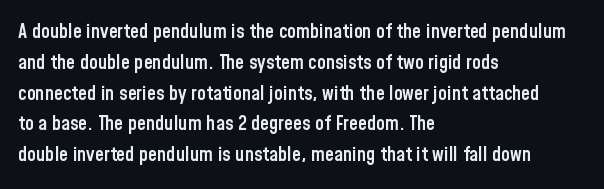
Q: Is the text bold? A: Semi-bold.
Q: Is the text italic (slanted)? A: No, it is upright.
Q: Is the text underlined? A: No.
Q: How is the paragraph aligned? A: Left-aligned.
Q: Is the spacing between letters normal or unusually wide? A: Normal.
Q: Is the spacing between lines tight, normal or loose? A: Normal.
